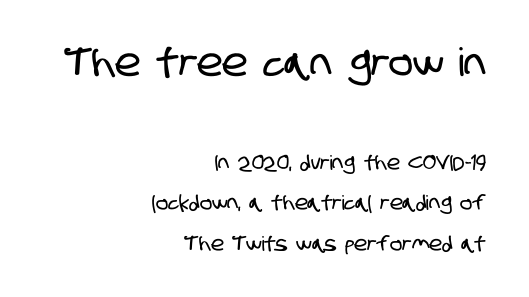
Larger block? The one above; the one below is distinctly smaller. Each word holds together tightly as a unit, with standard inter-letter gaps. Varying glyph widths throughout — classic text-font behaviour. Is there much room between lines? Yes — plenty of vertical air separates them. Nothing sits at the stroke ends, so this counts as sans-serif.
